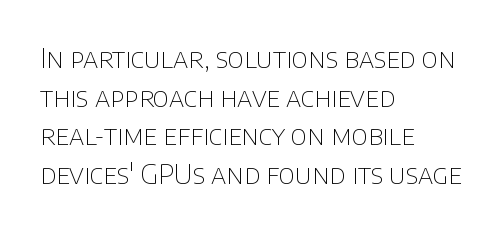
Q: Is the text bold? A: No.
Q: Is the text italic (slanted)? A: No, it is upright.
Q: Is the text underlined? A: No.
Q: How is the paragraph aligned? A: Left-aligned.
Q: Is the spacing between letters normal or unusually wide? A: Normal.
Q: Is the spacing between lines tight, normal or loose? A: Normal.
